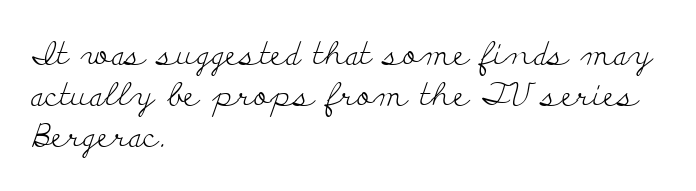
The typeface has the unassuming heft of standard copy or less. The face used here is proportionally spaced, like ordinary book or web type. The setting favours the left margin, as ordinary paragraphs usually do. The glyphs in this specimen are seriffed. A typesetter would call this leading conventional body-copy spacing.
